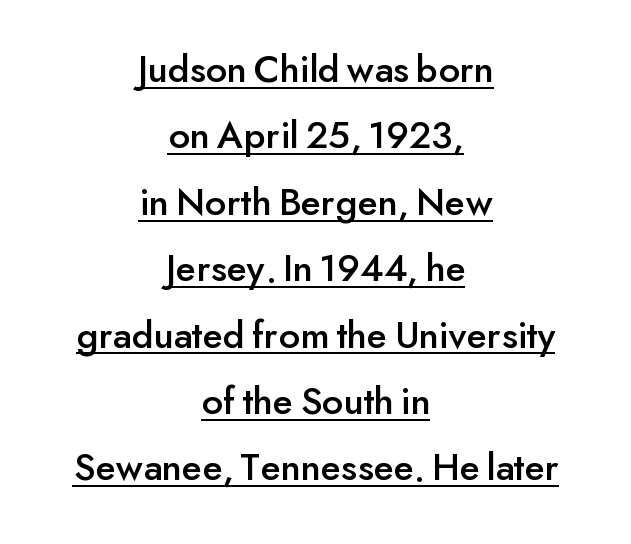
{"serif": "no", "italic": "no", "width": "normal", "stroke_contrast": "low", "x_height": "small", "monospaced": "no", "underline": "yes", "align": "center", "line_spacing": "normal", "line_spacing_ratio": 1.66, "letter_spacing": "normal", "letter_spacing_em": 0.0, "glyph_px": 40}
